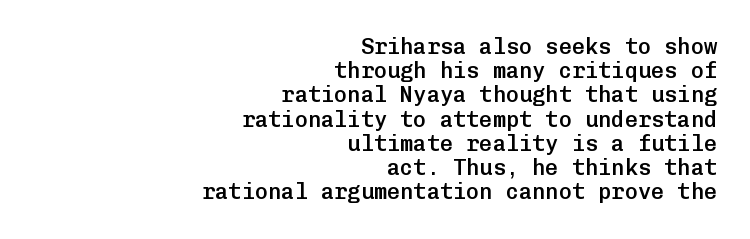
Q: Is the text bold? A: Semi-bold.
Q: Is the text italic (slanted)? A: No, it is upright.
Q: Is the text underlined? A: No.
Q: How is the paragraph aligned? A: Right-aligned.
Q: Is the spacing between letters normal or unusually wide? A: Normal.
Q: Is the spacing between lines tight, normal or loose? A: Tight.
